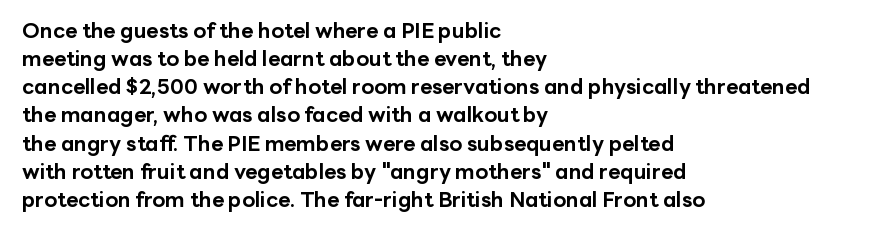
Q: Is the text bold? A: Yes.
Q: Is the text italic (slanted)? A: No, it is upright.
Q: Is the text underlined? A: No.
Q: How is the paragraph aligned? A: Left-aligned.
Q: Is the spacing between letters normal or unusually wide? A: Normal.
Q: Is the spacing between lines tight, normal or loose? A: Normal.
